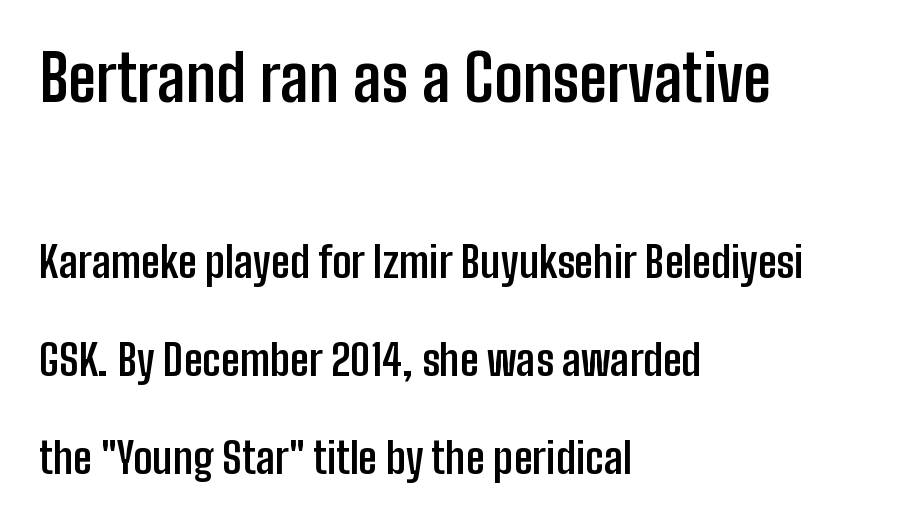
Q: Is the text bold? A: Yes.
Q: Is the text italic (slanted)? A: No, it is upright.
Q: Is the typeface a serif or a sans-serif typeface? A: Sans-serif.
Q: Is the text underlined? A: No.
Q: How is the paragraph aligned? A: Left-aligned.
Q: Is the spacing between letters normal or unusually wide? A: Normal.
Q: Is the spacing between lines tight, normal or loose? A: Loose.
Q: Which block of text is set in a larger size, the first (top) or the second (bottom)? A: The first (top) one.
Q: Width (condensed, normal, or wide)? A: Condensed.
Q: Stroke contrast? A: Low.
Q: x-height? A: Medium.
Q: Monospaced? A: No.
